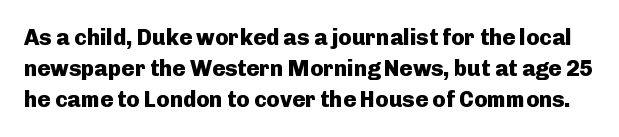
The image shows 22 px bold type, upright; set normal line spacing (1.4x), normal letter spacing, not underlined.
